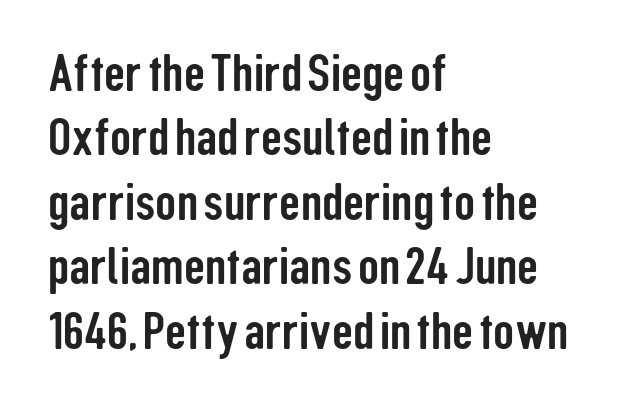
Q: Is the text italic (slanted)? A: No, it is upright.
Q: Is the typeface a serif or a sans-serif typeface? A: Sans-serif.
Q: Is the text underlined? A: No.
Q: How is the paragraph aligned? A: Left-aligned.
Q: Is the spacing between letters normal or unusually wide? A: Normal.
Q: Width (condensed, normal, or wide)? A: Condensed.
Q: Stroke contrast? A: Low.
Q: x-height? A: Medium.
Q: Monospaced? A: No.
